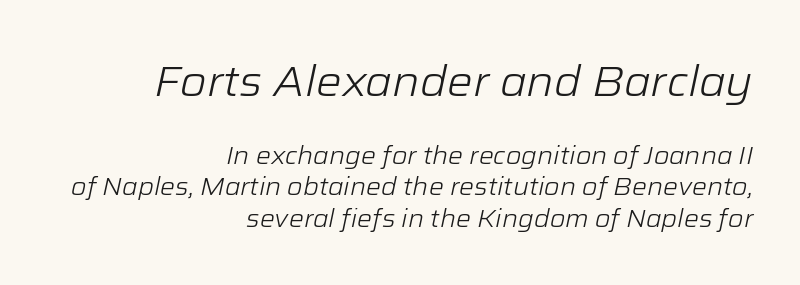
{"italic": "yes", "lean": "right", "slant_degrees": 12, "bold": "no", "weight": "light", "width": "normal", "stroke_contrast": "low", "x_height": "medium", "monospaced": "no", "underline": "no", "align": "right", "line_spacing": "normal", "line_spacing_ratio": 1.25, "letter_spacing": "normal", "letter_spacing_em": 0.0, "larger_block": "first", "size_ratio": 1.72, "glyph_px": 43}
